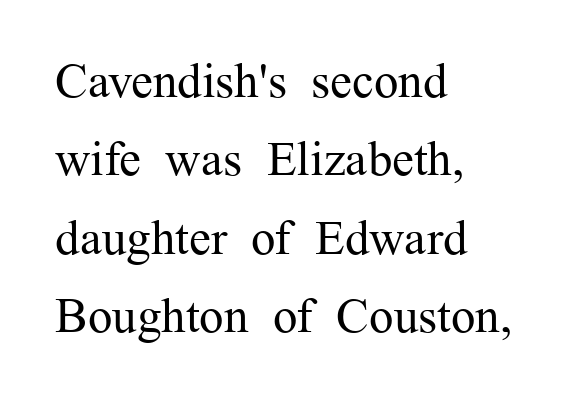
The image shows 49 px regular-weight serif type, upright; set left-aligned, normal line spacing (1.6x), normal letter spacing, not underlined; medium stroke contrast and a medium x-height.
